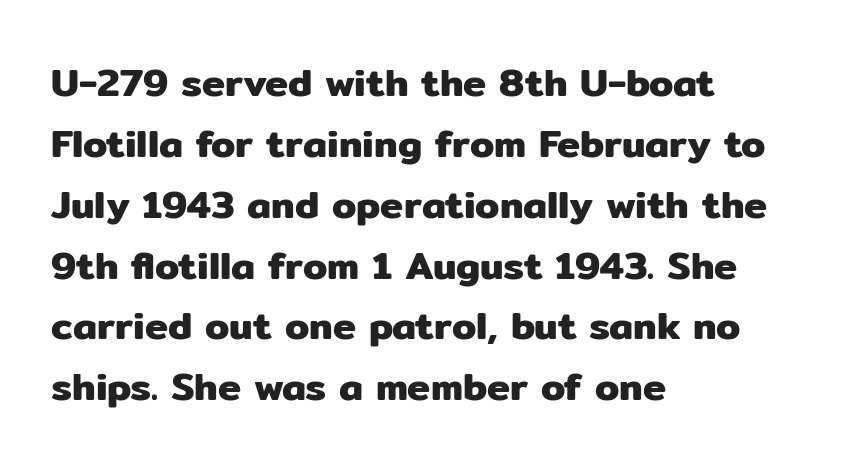
The image shows 39 px sans-serif type, upright; set left-aligned, normal line spacing (1.56x), normal letter spacing, not underlined; low stroke contrast and a medium x-height.
